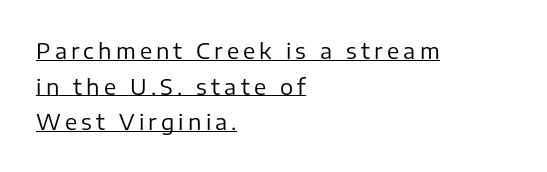
The axis of the letterforms is exactly vertical. These glyphs show unthickened strokes, regular width or finer. Evenly set lines give the paragraph a standard silhouette. Looks like someone drew a line under every word here. The text block is weighted toward the left margin, trailing off unevenly rightward.
